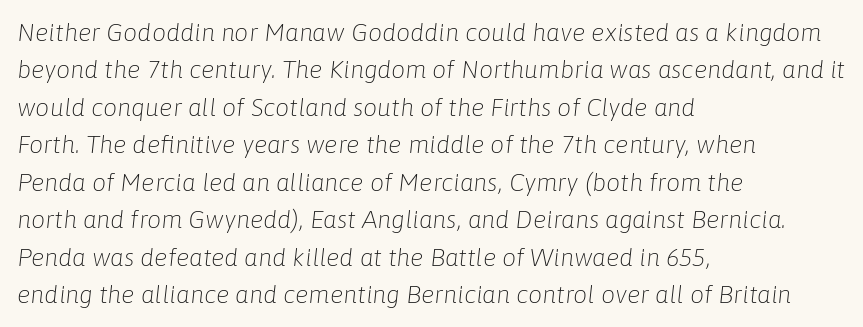
{"italic": "yes", "lean": "right", "slant_degrees": 6, "bold": "no", "underline": "no", "align": "left", "line_spacing": "normal", "line_spacing_ratio": 1.5, "letter_spacing": "normal", "letter_spacing_em": 0.0, "glyph_px": 25}
